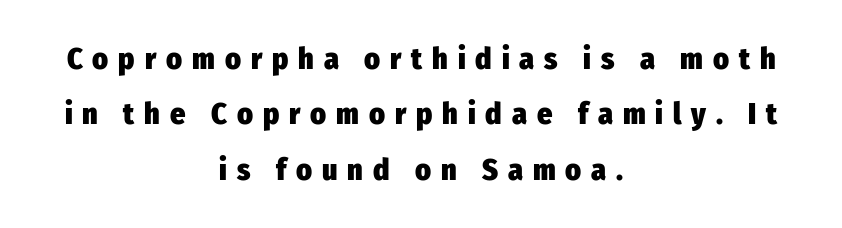
Q: Is the text bold? A: Yes.
Q: Is the text italic (slanted)? A: No, it is upright.
Q: Is the typeface a serif or a sans-serif typeface? A: Sans-serif.
Q: Is the text underlined? A: No.
Q: How is the paragraph aligned? A: Centered.
Q: Is the spacing between letters normal or unusually wide? A: Unusually wide.
Q: Width (condensed, normal, or wide)? A: Condensed.
Q: Stroke contrast? A: Low.
Q: x-height? A: Medium.
Q: Monospaced? A: No.
